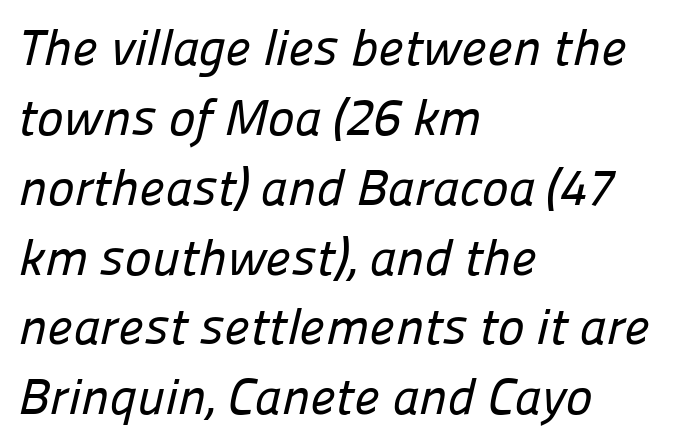
Notice how the passage keeps a crisp vertical edge on the left only. Just letters on the line, the space beneath them empty. Short note: letters normally spaced. Does the type have serifs? No, each stem ends abruptly. One glance says typical: line gaps are just what's usual. The rendering uses natural spacing where letterforms have individual widths.
